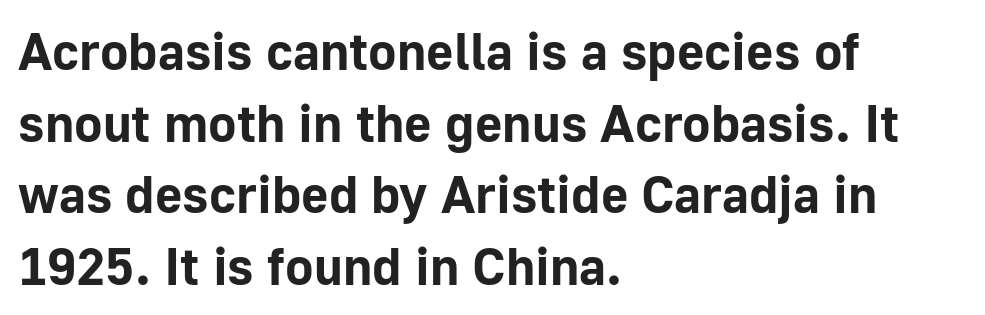
The image shows 53 px bold sans-serif type, upright; set left-aligned, normal line spacing (1.35x), normal letter spacing, not underlined; low stroke contrast and a medium x-height.
